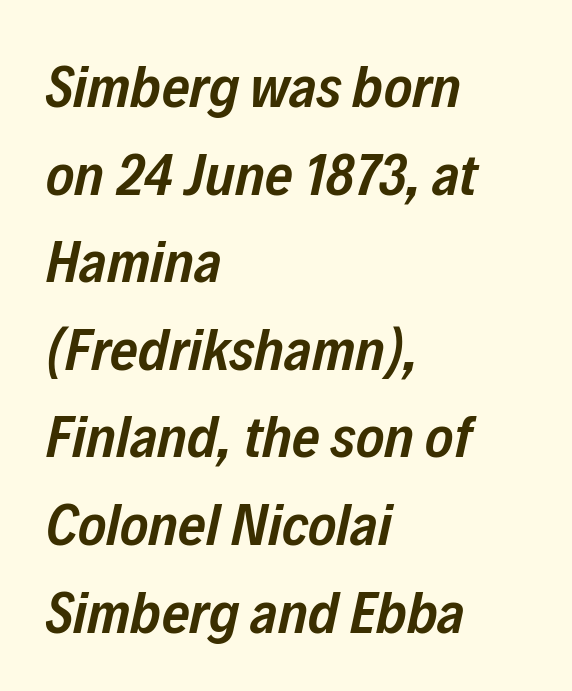
A normal amount of white space separates one row of letters from the next. Students, note that the glyphs here touch the page at normal intervals. Line beginnings align vertically; line endings do not. Firm but not heavy-handed strokes: this text is semibold. This sample uses an oblique cut, with every glyph tilted off the vertical.
